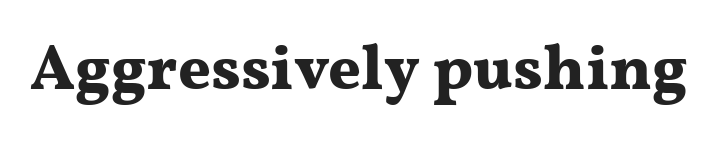
The image shows 63 px bold, wide serif type, upright; set normal letter spacing, not underlined; medium stroke contrast and a medium x-height.
